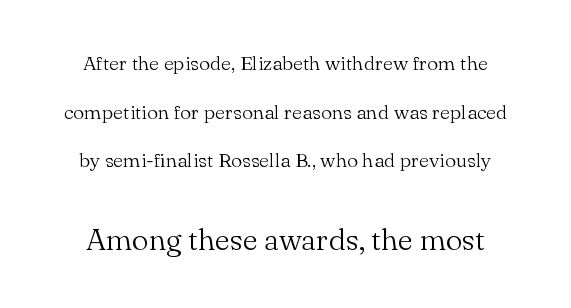
A clean baseline with only descenders dipping below it. The following chunk of copy outweighs the initial chunk in type size. The glyphs in this specimen are seriffed. Whoever set this chose breathing room over compactness in the vertical rhythm. The gaps between neighbouring characters are ordinary and unremarkable.
